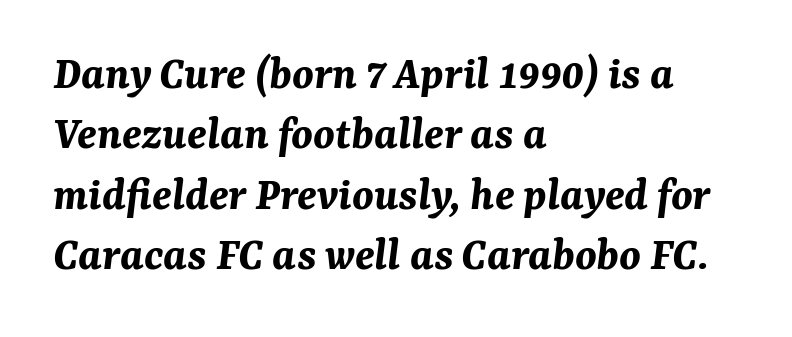
{"italic": "yes", "lean": "right", "slant_degrees": 7, "bold": "yes", "weight": "bold", "width": "normal", "stroke_contrast": "medium", "x_height": "medium", "monospaced": "no", "underline": "no", "align": "left", "line_spacing": "normal", "line_spacing_ratio": 1.26, "letter_spacing": "normal", "letter_spacing_em": 0.0, "glyph_px": 48}
